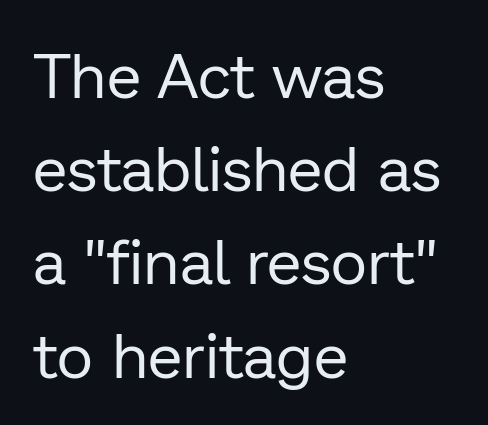
{"serif": "no", "italic": "no", "bold": "no", "weight": "regular", "width": "normal", "stroke_contrast": "low", "x_height": "medium", "monospaced": "no", "underline": "no", "align": "left", "line_spacing": "normal", "line_spacing_ratio": 1.48, "letter_spacing": "normal", "letter_spacing_em": 0.0, "glyph_px": 63}
